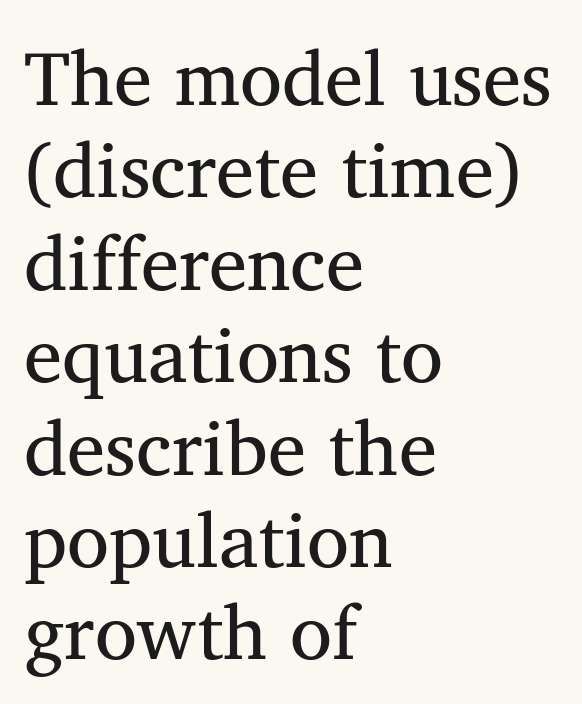
{"serif": "yes", "italic": "no", "bold": "no", "weight": "regular", "width": "normal", "stroke_contrast": "medium", "x_height": "medium", "monospaced": "no", "underline": "no", "align": "left", "line_spacing_ratio": 1.2, "letter_spacing": "normal", "letter_spacing_em": 0.0, "glyph_px": 77}
